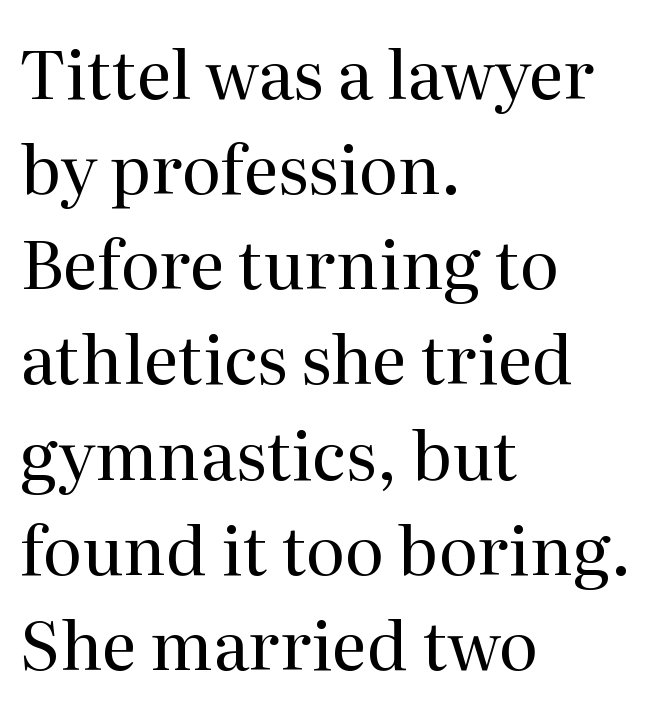
{"serif": "yes", "italic": "no", "bold": "no", "weight": "regular", "width": "normal", "stroke_contrast": "medium", "x_height": "medium", "monospaced": "no", "underline": "no", "align": "left", "line_spacing": "normal", "line_spacing_ratio": 1.42, "letter_spacing": "normal", "letter_spacing_em": 0.0, "glyph_px": 67}
